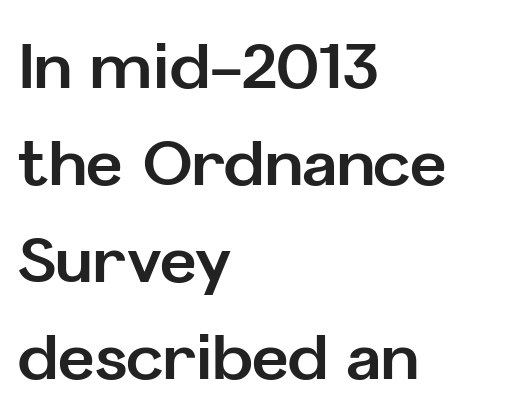
{"serif": "no", "italic": "no", "bold": "yes", "weight": "bold", "width": "normal", "stroke_contrast": "low", "x_height": "medium", "monospaced": "no", "underline": "no", "align": "left", "line_spacing": "normal", "line_spacing_ratio": 1.54, "letter_spacing": "normal", "letter_spacing_em": 0.0, "glyph_px": 63}
